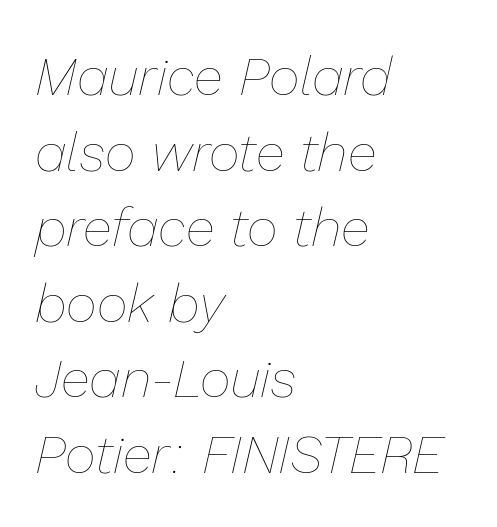
The image shows 54 px thin type, italic (leaning right); set left-aligned, normal line spacing (1.4x), normal letter spacing, not underlined; low stroke contrast and a medium x-height.
